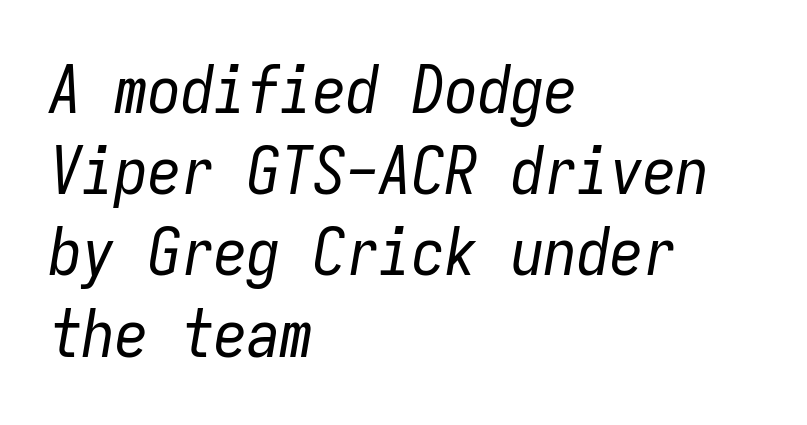
The image shows 66 px regular-weight, condensed type, italic (leaning right), monospaced; set left-aligned, line spacing 1.23x, normal letter spacing, not underlined; low stroke contrast and a medium x-height.
